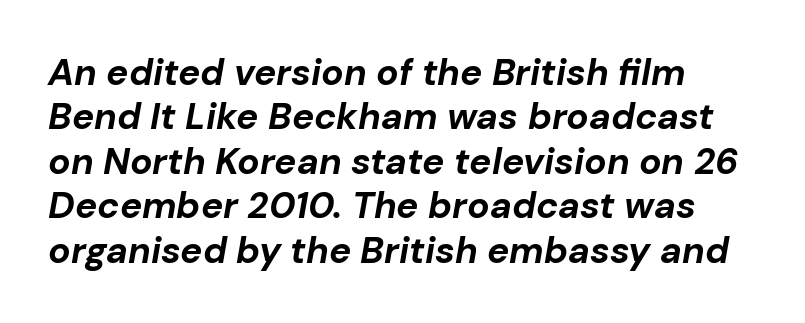
Honestly, there is no underline to notice here at all. The face used here has a pronounced slope to its letters. Proportional: the letters do not fall into vertical columns. I'd describe the lettering as bold — thick and assertive. The line texture is even and compact thanks to regular tracking. All the whitespace from short lines collects on the right.
